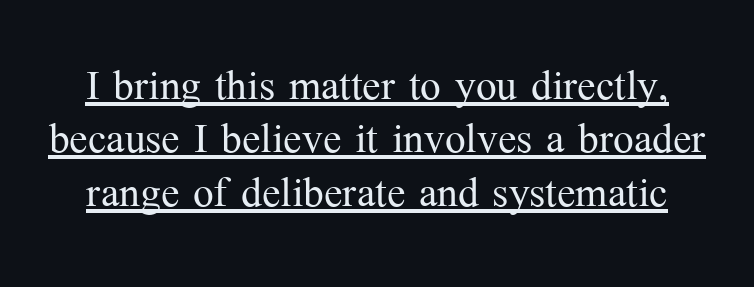
{"serif": "yes", "italic": "no", "bold": "no", "weight": "light", "width": "normal", "stroke_contrast": "medium", "x_height": "medium", "monospaced": "no", "underline": "yes", "line_spacing": "tight", "line_spacing_ratio": 0.97, "letter_spacing": "normal", "letter_spacing_em": 0.0, "glyph_px": 55}
